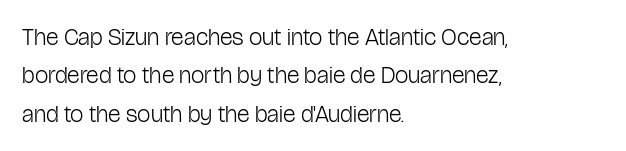
{"italic": "no", "bold": "no", "underline": "no", "align": "left", "line_spacing": "normal", "line_spacing_ratio": 1.6, "letter_spacing": "normal", "letter_spacing_em": 0.0, "glyph_px": 24}
